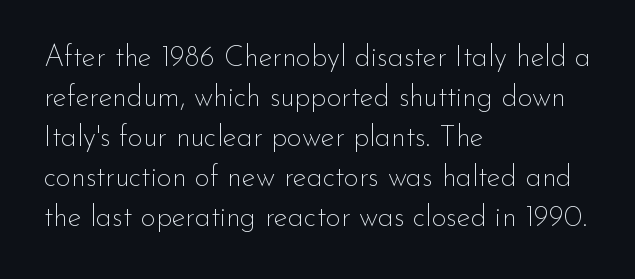
Summary of vertical rhythm: regular, with standard interline spacing. The specimen reads as upright at a glance. Has an underline been added? It has not. Type style note: lacks serifs. Letter spacing: default. No extra ink here — the face is not bold.
